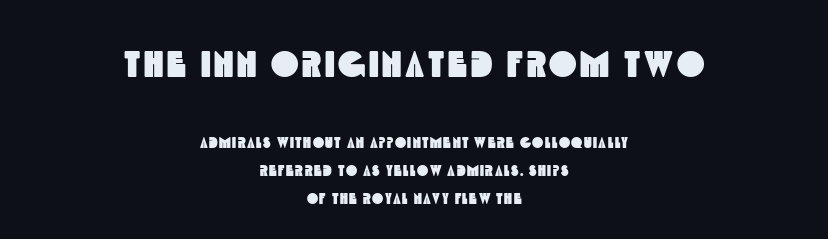
The image shows 37 px condensed sans-serif type; set centered, line spacing 1.85x, not underlined; the first (top) block is 2.47x larger; a large x-height.
